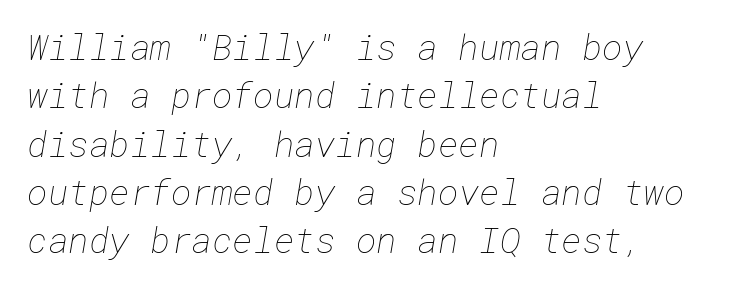
{"bold": "no", "weight": "thin", "width": "normal", "stroke_contrast": "low", "x_height": "medium", "underline": "no", "align": "left", "line_spacing": "normal", "line_spacing_ratio": 1.38, "letter_spacing": "normal", "letter_spacing_em": 0.0, "glyph_px": 35}
